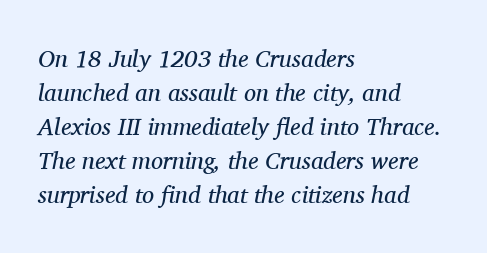
Q: Is the text bold? A: No.
Q: Is the text italic (slanted)? A: Yes, it leans right by about 11 degrees.
Q: Is the text underlined? A: No.
Q: How is the paragraph aligned? A: Left-aligned.
Q: Is the spacing between letters normal or unusually wide? A: Normal.
Q: Is the spacing between lines tight, normal or loose? A: Normal.
